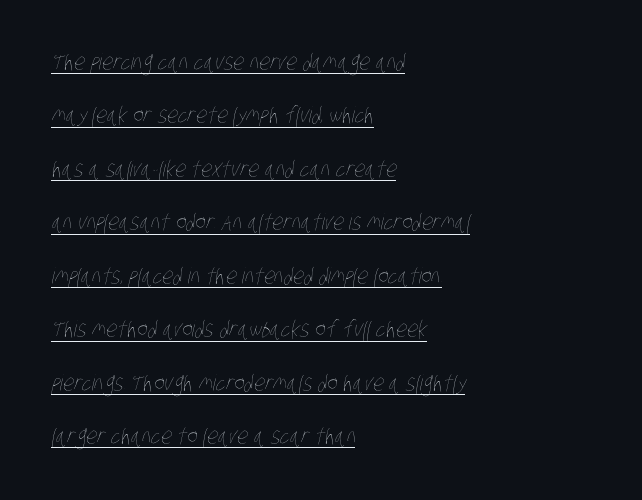
Q: Is the text bold? A: No.
Q: Is the text underlined? A: Yes.
Q: How is the paragraph aligned? A: Left-aligned.
Q: Is the spacing between letters normal or unusually wide? A: Normal.
Q: Is the spacing between lines tight, normal or loose? A: Loose.
